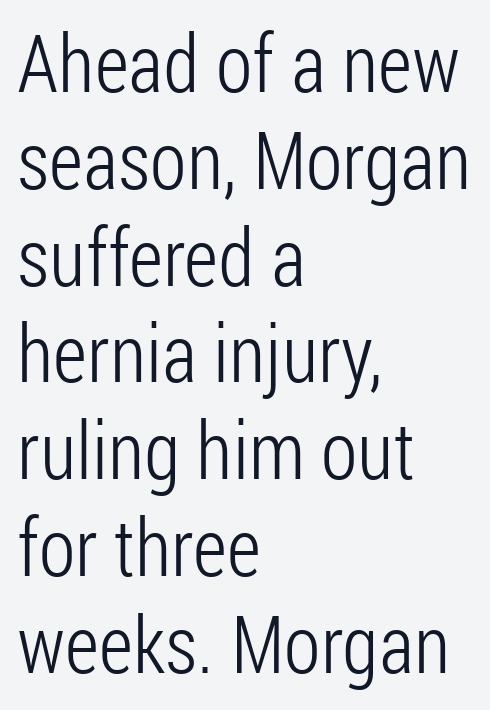
A typesetter would call this proportional, since set widths differ per character. No letter is thick-stroked: the sample isn't bold. The paragraph shown leans on its left margin. Any mark beneath the type? The region is blank. The axis of the letterforms is exactly vertical. These lines keep a tight, regular rhythm from letter to letter.
